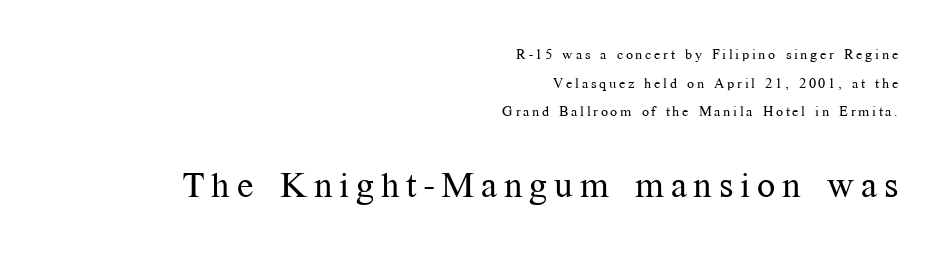
The image shows 36 px regular-weight serif type, upright; set right-aligned, loose line spacing (2.05x), not underlined; the second (bottom) block is 2.57x larger; medium stroke contrast and a medium x-height.
